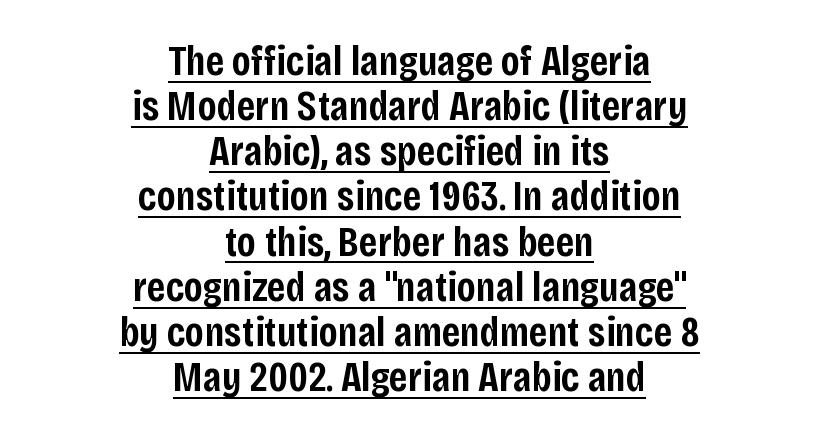
{"serif": "no", "italic": "no", "bold": "semi", "weight": "semibold", "width": "condensed", "stroke_contrast": "low", "x_height": "large", "monospaced": "no", "underline": "yes", "align": "center", "line_spacing": "tight", "line_spacing_ratio": 1.05, "letter_spacing": "normal", "letter_spacing_em": 0.0, "glyph_px": 43}
